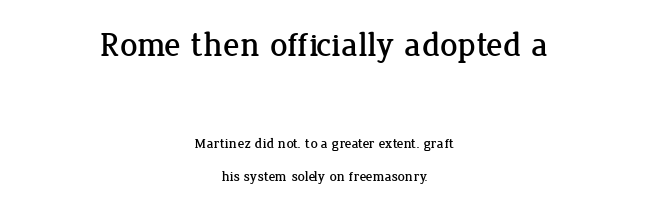
These lines keep a tight, regular rhythm from letter to letter. Does the type have serifs? Yes, each stem ends in a small foot. The passage shown begins with its larger block and ends with its smaller one. Typeset on center — no edge is straight. Varying glyph widths throughout — classic text-font behaviour.
